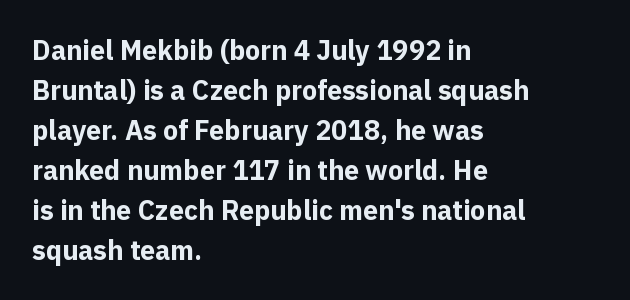
{"italic": "no", "bold": "yes", "underline": "no", "align": "left", "line_spacing": "normal", "line_spacing_ratio": 1.48, "letter_spacing": "normal", "letter_spacing_em": 0.0, "glyph_px": 27}
